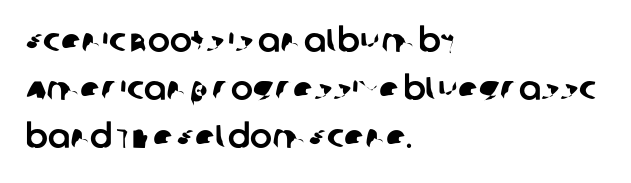
Q: Is the typeface a serif or a sans-serif typeface? A: Sans-serif.
Q: Is the text underlined? A: No.
Q: How is the paragraph aligned? A: Left-aligned.
Q: Is the spacing between letters normal or unusually wide? A: Normal.
Q: Is the spacing between lines tight, normal or loose? A: Normal.
Q: Width (condensed, normal, or wide)? A: Normal.
Q: Stroke contrast? A: Low.
Q: x-height? A: Large.
Q: Monospaced? A: No.
